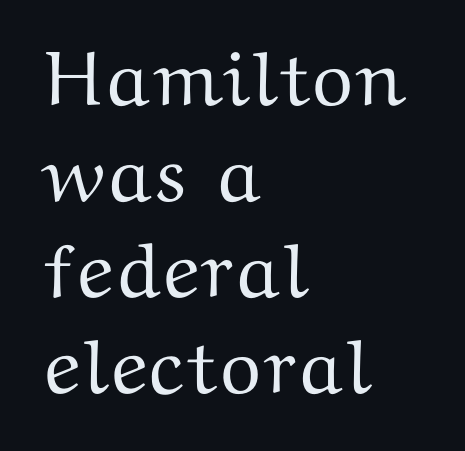
The image shows 78 px wide serif type, upright; set left-aligned, line spacing 1.23x, normal letter spacing, not underlined; medium stroke contrast and a medium x-height.
